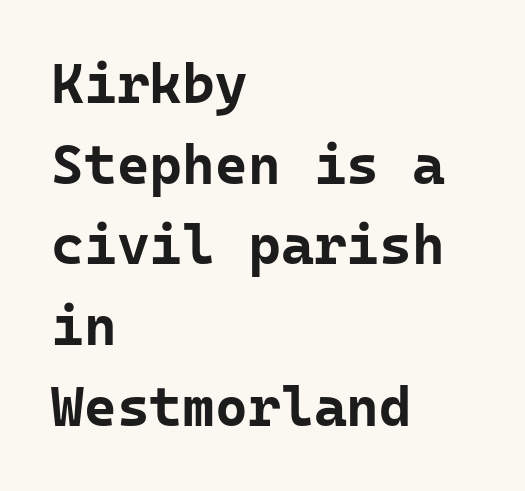
The image shows 56 px bold sans-serif type, upright, monospaced; set left-aligned, normal line spacing (1.44x), normal letter spacing, not underlined; low stroke contrast and a medium x-height.
